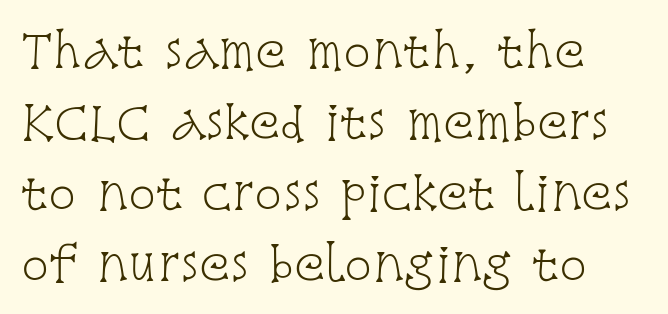
The image shows 46 px light, condensed serif type, upright; set normal line spacing (1.54x), normal letter spacing, not underlined; low stroke contrast and a large x-height.
